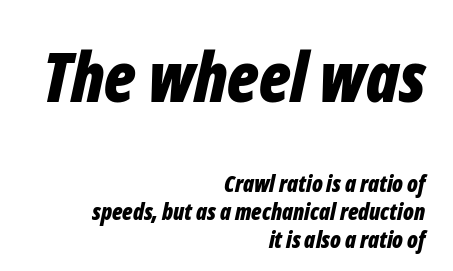
{"italic": "yes", "lean": "right", "slant_degrees": 12, "bold": "yes", "weight": "bold", "width": "condensed", "stroke_contrast": "low", "x_height": "medium", "monospaced": "no", "underline": "no", "align": "right", "line_spacing_ratio": 1.22, "letter_spacing": "normal", "letter_spacing_em": 0.0, "larger_block": "first", "size_ratio": 3.0, "glyph_px": 69}
